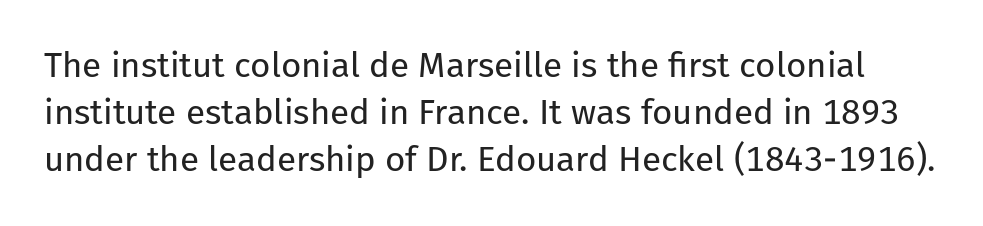
Spacing verdict: proportional, widths tailored to each character. The leading is moderate, giving the passage an even texture. Rendered with straight, roman letterforms. The glyphs are unaccompanied by any horizontal stroke below them.
